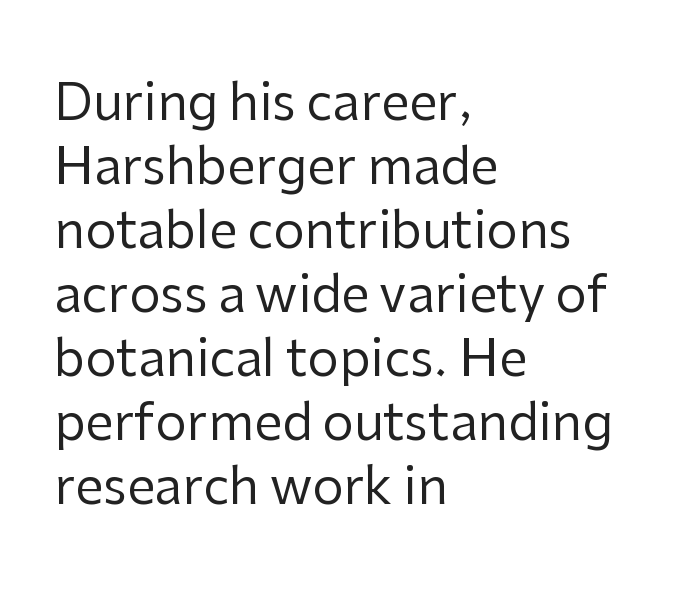
Q: Is the text bold? A: No.
Q: Is the text italic (slanted)? A: No, it is upright.
Q: Is the typeface a serif or a sans-serif typeface? A: Sans-serif.
Q: Is the text underlined? A: No.
Q: How is the paragraph aligned? A: Left-aligned.
Q: Is the spacing between letters normal or unusually wide? A: Normal.
Q: Is the spacing between lines tight, normal or loose? A: Normal.
Q: Width (condensed, normal, or wide)? A: Normal.
Q: Stroke contrast? A: Low.
Q: x-height? A: Medium.
Q: Monospaced? A: No.
